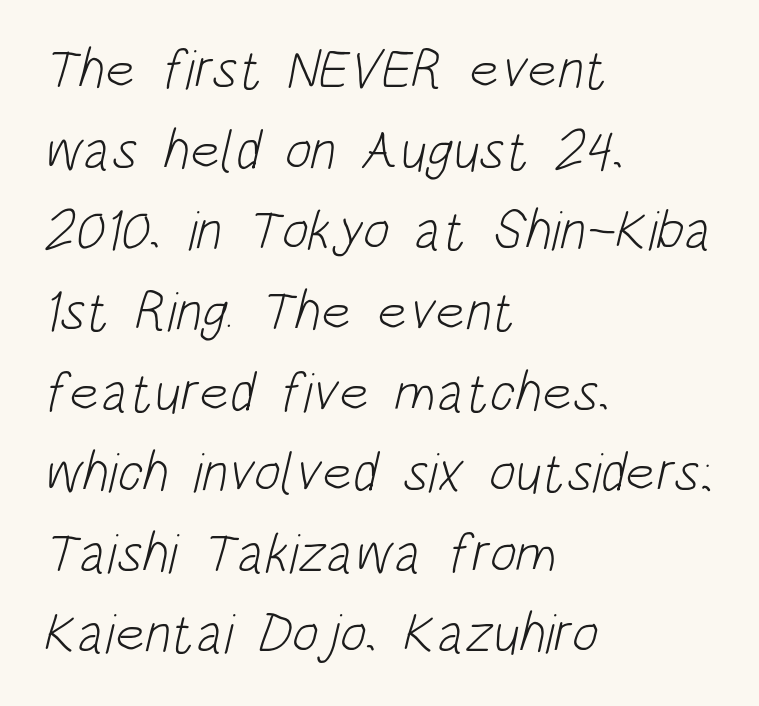
{"serif": "no", "bold": "no", "weight": "light", "width": "condensed", "stroke_contrast": "low", "x_height": "large", "monospaced": "no", "underline": "no", "align": "left", "line_spacing": "normal", "line_spacing_ratio": 1.44, "letter_spacing": "normal", "letter_spacing_em": 0.0, "glyph_px": 56}
